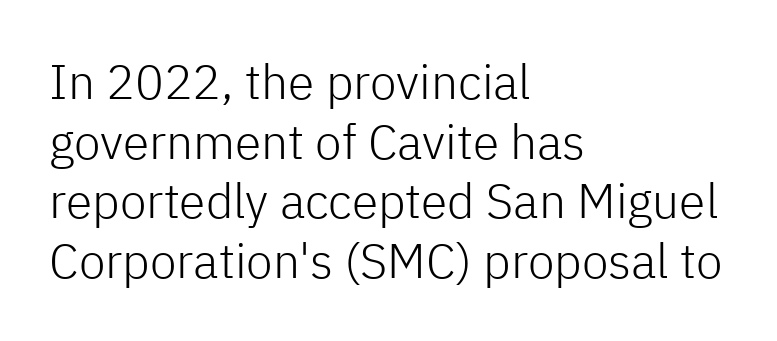
The image shows 48 px light sans-serif type, upright; set left-aligned, line spacing 1.24x, normal letter spacing, not underlined; low stroke contrast and a medium x-height.
